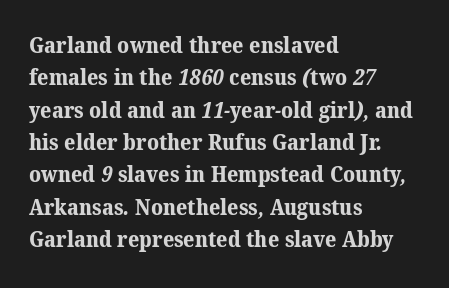
Q: Is the text bold? A: Yes.
Q: Is the text underlined? A: No.
Q: How is the paragraph aligned? A: Left-aligned.
Q: Is the spacing between letters normal or unusually wide? A: Normal.
Q: Is the spacing between lines tight, normal or loose? A: Normal.
